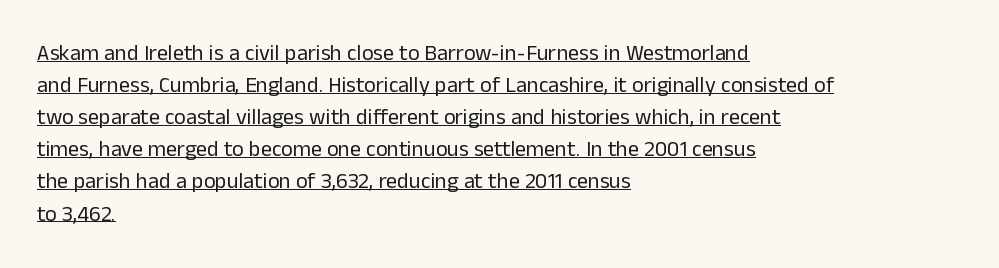
The lines sit at an ordinary, default distance from one another. The weight would be labelled regular, book, light, or lighter still. The typography opts for an upright posture over an oblique one. Tracking here is standard; glyphs follow each other at the usual distance. Casual observation: everything's shoved over to the left. Honestly, the underline is the first thing you notice here.
